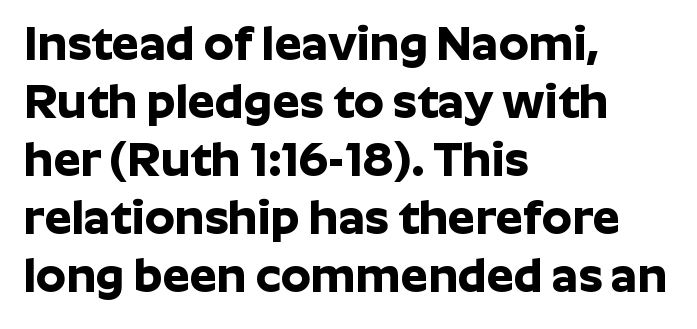
Q: Is the text bold? A: Yes.
Q: Is the text italic (slanted)? A: No, it is upright.
Q: Is the typeface a serif or a sans-serif typeface? A: Sans-serif.
Q: Is the text underlined? A: No.
Q: How is the paragraph aligned? A: Left-aligned.
Q: Is the spacing between letters normal or unusually wide? A: Normal.
Q: Width (condensed, normal, or wide)? A: Normal.
Q: Stroke contrast? A: Low.
Q: x-height? A: Medium.
Q: Monospaced? A: No.
